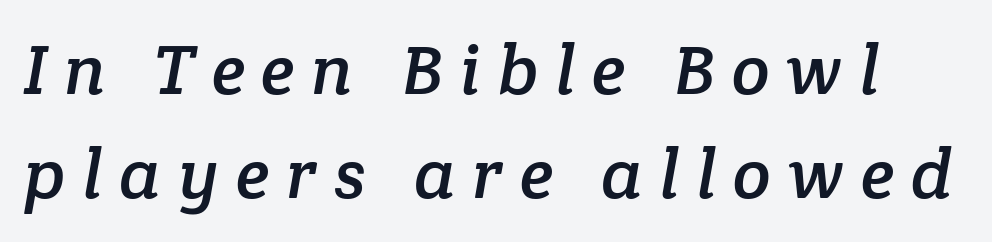
The image shows 70 px serif type; set normal line spacing (1.48x), unusually wide letter spacing (+0.24 em), not underlined; low stroke contrast and a medium x-height.
